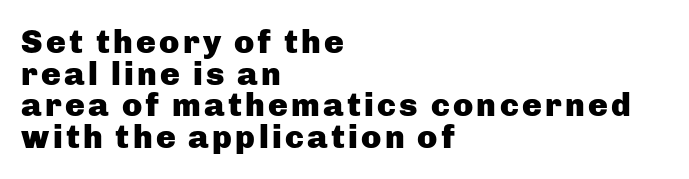
Q: Is the text bold? A: Yes.
Q: Is the text italic (slanted)? A: No, it is upright.
Q: Is the typeface a serif or a sans-serif typeface? A: Sans-serif.
Q: Is the text underlined? A: No.
Q: How is the paragraph aligned? A: Left-aligned.
Q: Is the spacing between lines tight, normal or loose? A: Tight.
Q: Width (condensed, normal, or wide)? A: Normal.
Q: Stroke contrast? A: Low.
Q: x-height? A: Medium.
Q: Monospaced? A: No.
